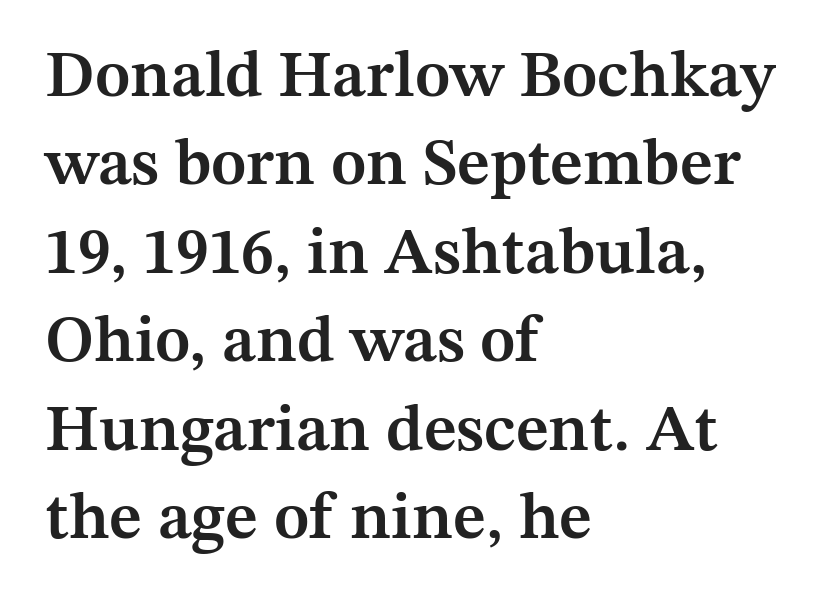
A bit beefed up — I'd call it semibold rather than bold. The line texture is even and compact thanks to regular tracking. Summary of vertical rhythm: regular, with standard interline spacing. You can tell it's not italic because the verticals are truly vertical. Descenders are the only things crossing below the line.
